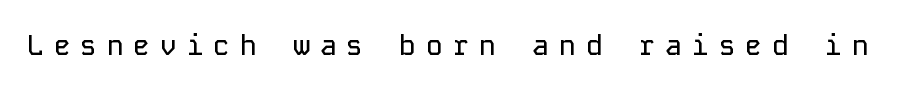
Q: Is the text italic (slanted)? A: No, it is upright.
Q: Is the typeface a serif or a sans-serif typeface? A: Sans-serif.
Q: Is the text underlined? A: No.
Q: Is the spacing between letters normal or unusually wide? A: Unusually wide.
Q: Width (condensed, normal, or wide)? A: Normal.
Q: Stroke contrast? A: Low.
Q: x-height? A: Medium.
Q: Monospaced? A: Yes.
